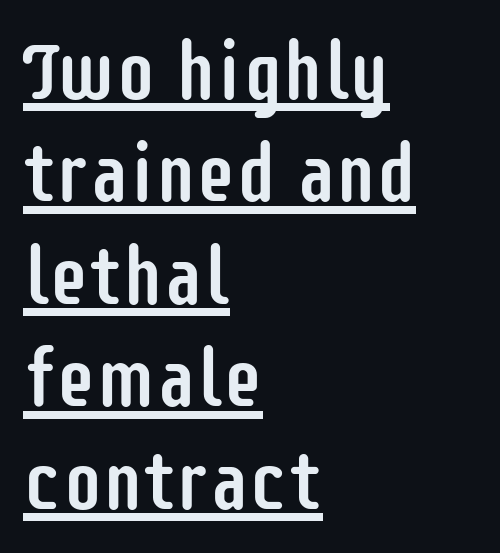
Rendered with straight, roman letterforms. Is this a fixed-width face? No — the glyphs have proportional, varying widths. The setting favours the left margin, as ordinary paragraphs usually do. What's the leading like? Ordinary, nothing unusual. What decoration does the sample have? An underline.
